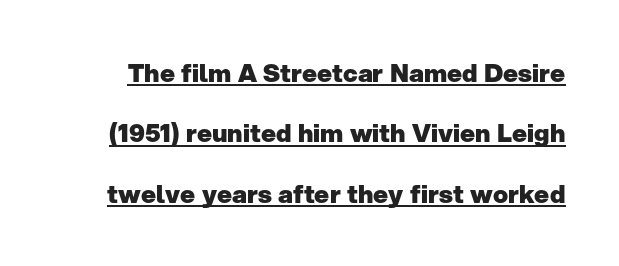
Q: Is the text bold? A: Yes.
Q: Is the text italic (slanted)? A: No, it is upright.
Q: Is the text underlined? A: Yes.
Q: Is the spacing between letters normal or unusually wide? A: Normal.
Q: Is the spacing between lines tight, normal or loose? A: Loose.
